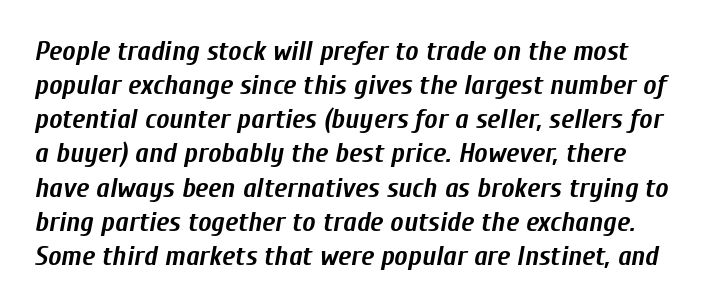
The passage shown is emphatically bold. This sample uses an oblique cut, with every glyph tilted off the vertical. Varying glyph widths throughout — classic text-font behaviour. Is the letter spacing exaggerated? No — it looks like the ordinary default. Glance below the letters and you will spot only blank space.
